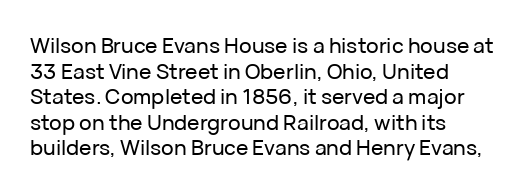
Line beginnings align vertically; line endings do not. Posture: vertical. A typesetter would call this zero additional tracking. The baseline area is clear.
